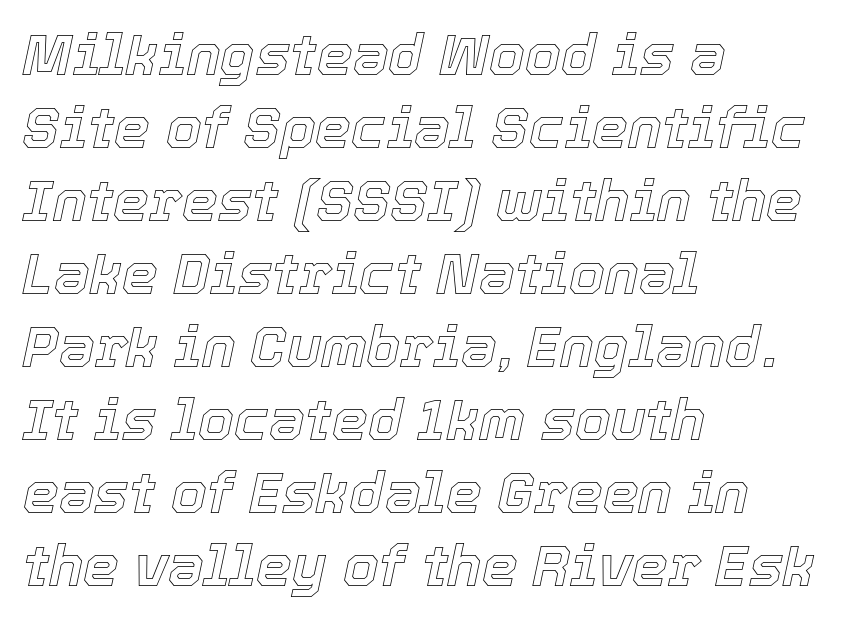
The image shows 57 px text type, italic (leaning right); set left-aligned, normal line spacing (1.28x), normal letter spacing, not underlined; a medium x-height.
